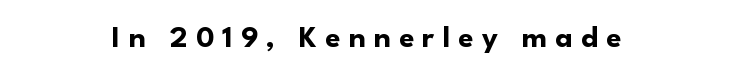
Q: Is the text bold? A: Yes.
Q: Is the text italic (slanted)? A: No, it is upright.
Q: Is the typeface a serif or a sans-serif typeface? A: Sans-serif.
Q: Is the text underlined? A: No.
Q: How is the paragraph aligned? A: Centered.
Q: Is the spacing between letters normal or unusually wide? A: Unusually wide.
Q: Width (condensed, normal, or wide)? A: Normal.
Q: Stroke contrast? A: Low.
Q: x-height? A: Small.
Q: Monospaced? A: No.
